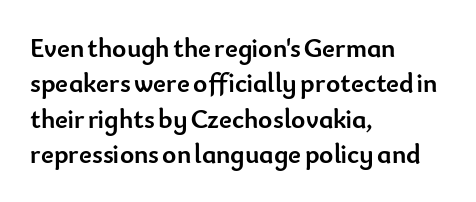
A clean baseline with only descenders dipping below it. These lines stack with their left ends in a neat column. Regular leading. Pretty heavy lettering here — definitely bold. Does extra space separate the letters? No, they use regular spacing.
